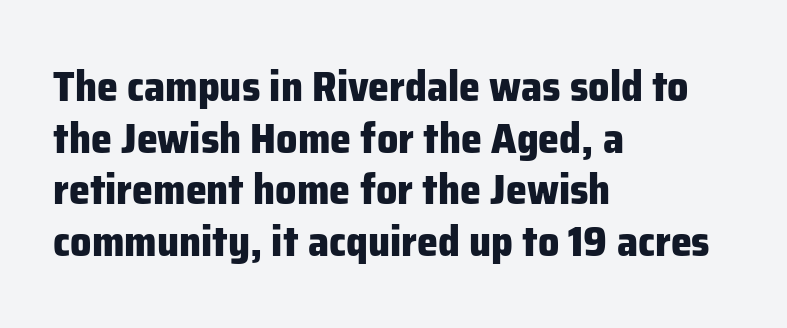
Q: Is the text bold? A: Yes.
Q: Is the text italic (slanted)? A: No, it is upright.
Q: Is the typeface a serif or a sans-serif typeface? A: Sans-serif.
Q: Is the text underlined? A: No.
Q: How is the paragraph aligned? A: Left-aligned.
Q: Is the spacing between letters normal or unusually wide? A: Normal.
Q: Width (condensed, normal, or wide)? A: Normal.
Q: Stroke contrast? A: Low.
Q: x-height? A: Medium.
Q: Monospaced? A: No.
